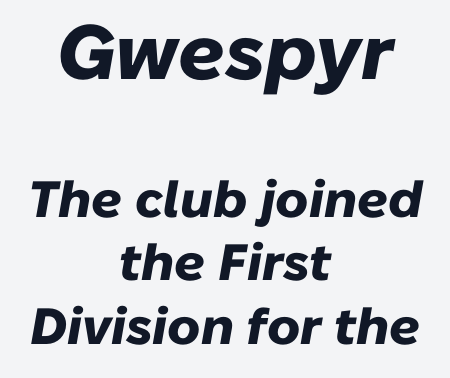
{"italic": "yes", "lean": "right", "slant_degrees": 10, "bold": "yes", "weight": "heavy", "width": "normal", "stroke_contrast": "low", "x_height": "medium", "monospaced": "no", "underline": "no", "align": "center", "line_spacing_ratio": 1.24, "letter_spacing": "normal", "letter_spacing_em": 0.0, "larger_block": "first", "size_ratio": 1.51, "glyph_px": 77}
